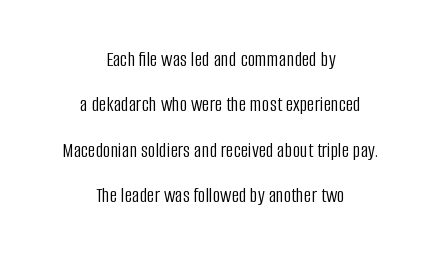
This sample uses plain, unmodified letter spacing. Vertical stems look standard width or narrower in stroke. Does the leading feel generous? Absolutely, it's lavish. The axis of the letterforms is exactly vertical. Letters rest on an invisible, unmarked baseline.
